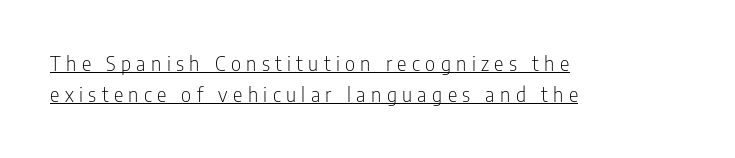
The image shows 20 px text type, upright; set left-aligned, normal line spacing (1.56x), unusually wide letter spacing (+0.27 em), underlined.
